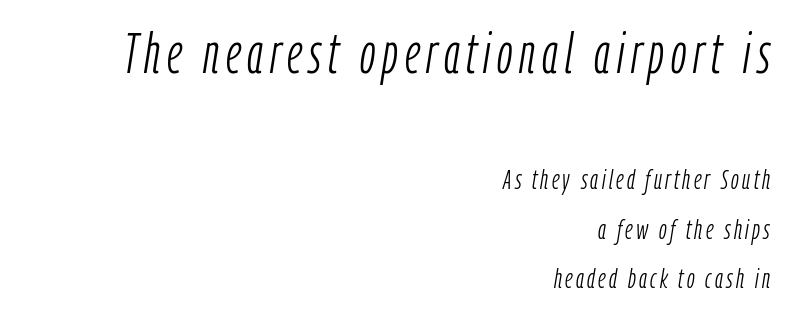
The image shows 56 px light, condensed type, italic (leaning right); set right-aligned, line spacing 1.76x, not underlined; the first (top) block is 2.0x larger; low stroke contrast and a medium x-height.
